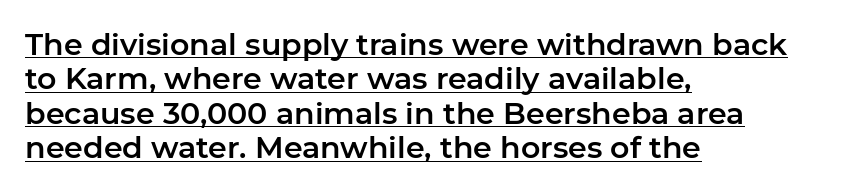
{"serif": "no", "italic": "no", "width": "normal", "stroke_contrast": "low", "x_height": "medium", "monospaced": "no", "underline": "yes", "align": "left", "line_spacing": "tight", "line_spacing_ratio": 1.15, "letter_spacing": "normal", "letter_spacing_em": 0.0, "glyph_px": 30}
